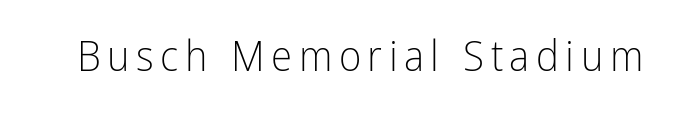
The image shows 43 px light, condensed sans-serif type, upright; set not underlined; low stroke contrast and a medium x-height.
